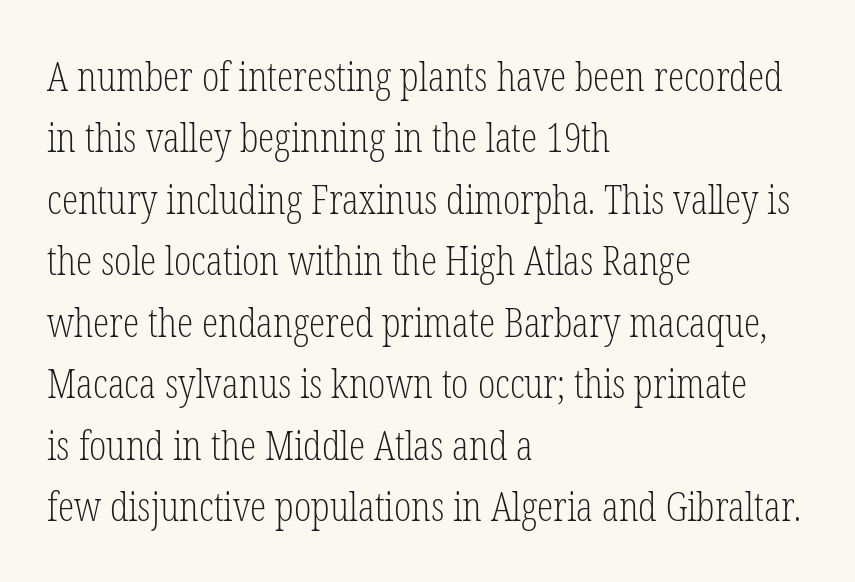
The image shows 41 px light, condensed serif type, upright; set left-aligned, normal line spacing (1.5x), normal letter spacing, not underlined; low stroke contrast and a medium x-height.
